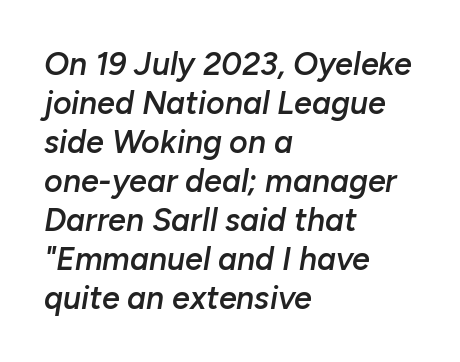
Q: Is the text bold? A: Semi-bold.
Q: Is the text italic (slanted)? A: Yes, it leans right by about 10 degrees.
Q: Is the text underlined? A: No.
Q: How is the paragraph aligned? A: Left-aligned.
Q: Is the spacing between letters normal or unusually wide? A: Normal.
Q: Width (condensed, normal, or wide)? A: Normal.
Q: Stroke contrast? A: Low.
Q: x-height? A: Medium.
Q: Monospaced? A: No.
